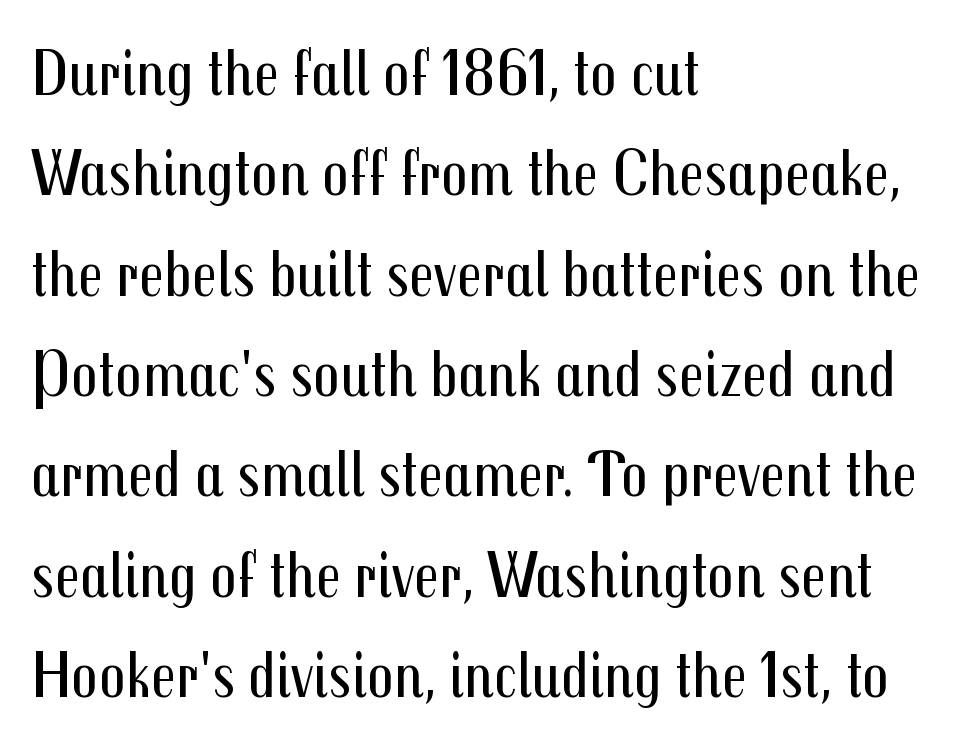
{"serif": "no", "italic": "no", "bold": "no", "weight": "regular", "width": "condensed", "stroke_contrast": "medium", "x_height": "medium", "monospaced": "no", "underline": "no", "align": "left", "line_spacing": "normal", "line_spacing_ratio": 1.52, "letter_spacing": "normal", "letter_spacing_em": 0.0, "glyph_px": 66}
